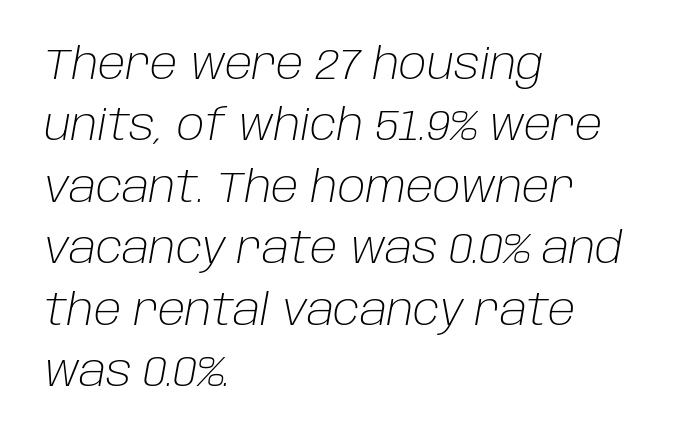
Q: Is the text bold? A: No.
Q: Is the text italic (slanted)? A: Yes, it leans right by about 10 degrees.
Q: Is the text underlined? A: No.
Q: How is the paragraph aligned? A: Left-aligned.
Q: Is the spacing between letters normal or unusually wide? A: Normal.
Q: Is the spacing between lines tight, normal or loose? A: Normal.
Q: Width (condensed, normal, or wide)? A: Normal.
Q: Stroke contrast? A: Low.
Q: x-height? A: Large.
Q: Monospaced? A: No.
